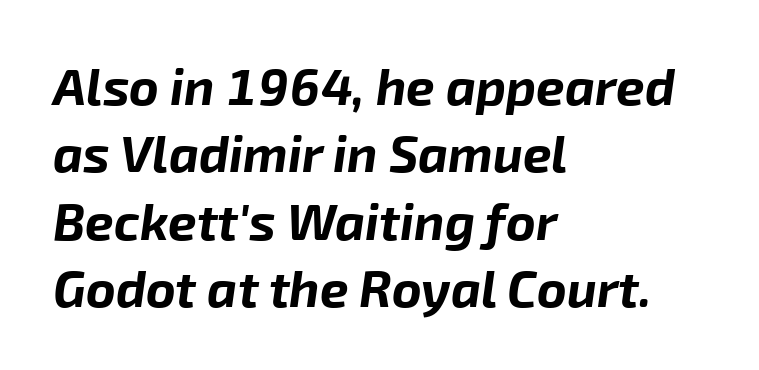
{"italic": "yes", "lean": "right", "slant_degrees": 8, "bold": "yes", "weight": "bold", "width": "normal", "stroke_contrast": "low", "x_height": "medium", "monospaced": "no", "underline": "no", "align": "left", "line_spacing": "normal", "line_spacing_ratio": 1.32, "letter_spacing": "normal", "letter_spacing_em": 0.0, "glyph_px": 51}
